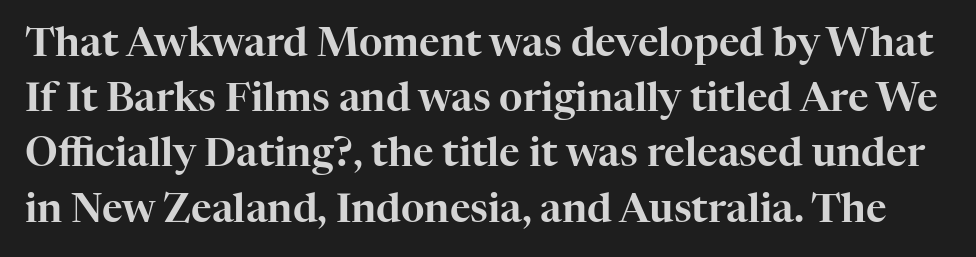
{"serif": "yes", "italic": "no", "width": "normal", "stroke_contrast": "high", "x_height": "medium", "monospaced": "no", "underline": "no", "line_spacing": "normal", "line_spacing_ratio": 1.38, "letter_spacing": "normal", "letter_spacing_em": 0.0, "glyph_px": 40}
